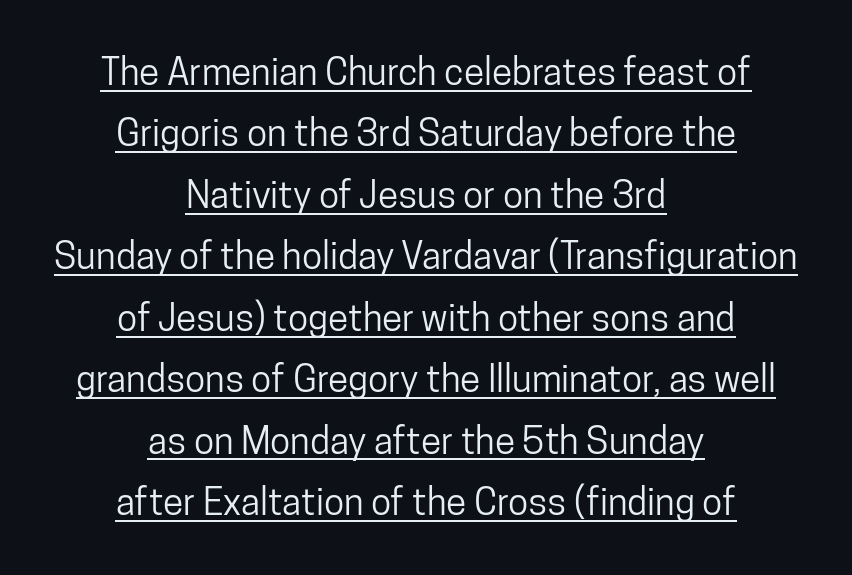
The image shows 37 px condensed sans-serif type, upright; set centered, normal line spacing (1.66x), normal letter spacing, underlined; low stroke contrast and a medium x-height.
